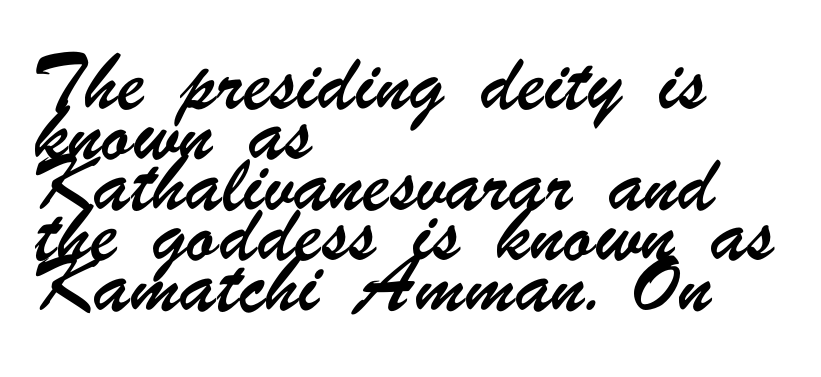
Q: Is the typeface a serif or a sans-serif typeface? A: Sans-serif.
Q: Is the text underlined? A: No.
Q: How is the paragraph aligned? A: Left-aligned.
Q: Is the spacing between letters normal or unusually wide? A: Normal.
Q: Is the spacing between lines tight, normal or loose? A: Normal.
Q: Width (condensed, normal, or wide)? A: Condensed.
Q: Stroke contrast? A: Low.
Q: x-height? A: Small.
Q: Monospaced? A: No.
